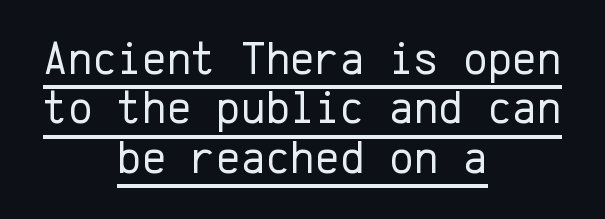
This rendering employs a face without finishing strokes, i.e., a sans-serif. The tracking reads as untouched default to a designer's eye. Caption: multi-line text, centered on the measure. The space between consecutive lines is stingy. The letters march in equal steps, a hallmark of fixed-pitch type.
